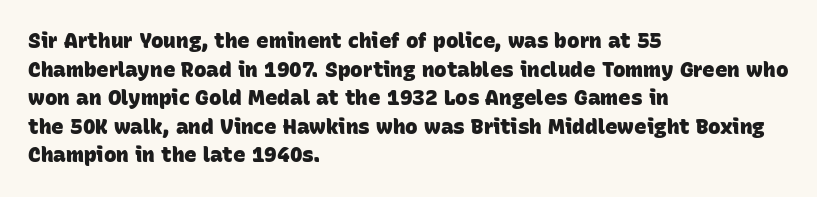
The image shows 21 px bold type; set left-aligned, normal line spacing (1.36x), normal letter spacing, not underlined.
